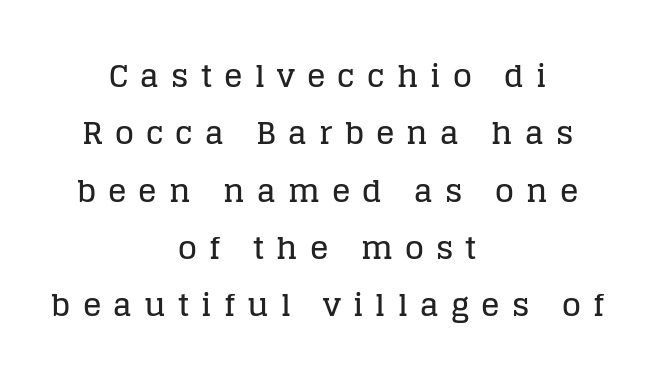
Observe the wide spacing: letters keep a clear distance from each other. Every character sits straight up, as roman type does. Visually the block forms a symmetrical silhouette, jagged on both flanks. The strip under each line holds only bare page.
